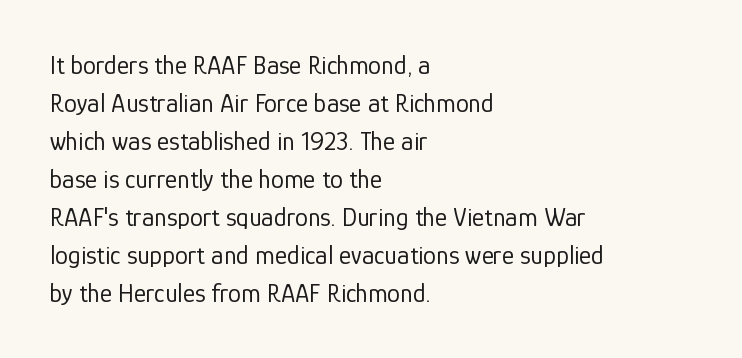
Visually the block forms a straight wall on the left and a jagged coastline on the right. Caption: standard tracking, unaltered. The type sits square on the baseline with zero lean. Weight: not bold — regular or lighter.
